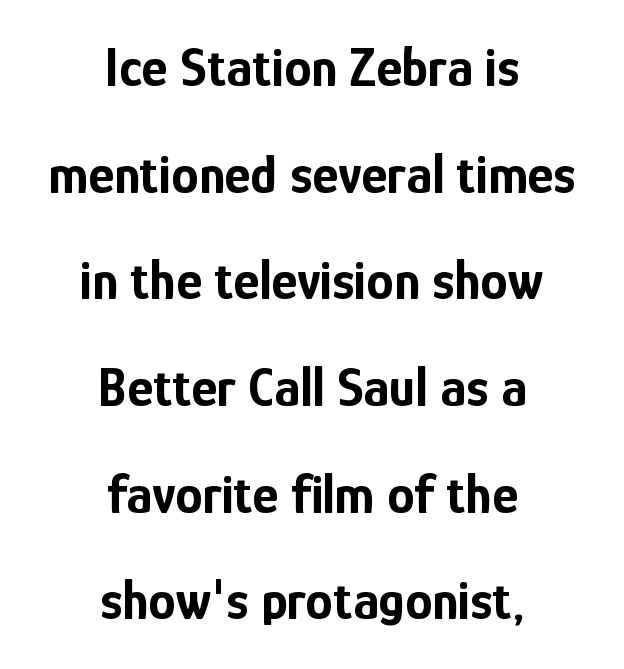
The area under the type is left untouched. The passage shown has conventional tracking throughout. Compared with typical paragraphs, the rows here are farther apart. Posture: straight, roman, zero tilt.
